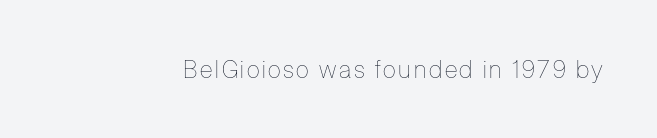
{"italic": "no", "bold": "no", "underline": "no", "glyph_px": 24}
